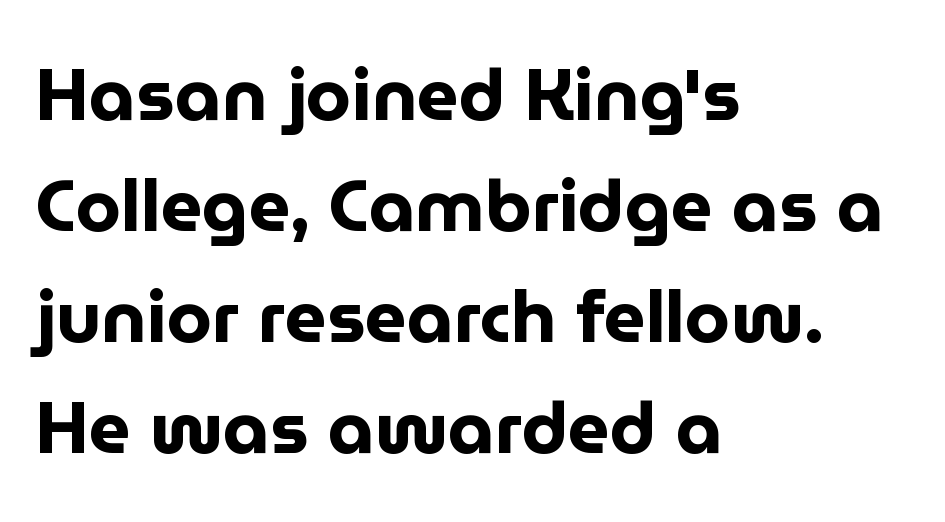
Check under the words: just untouched page. The rag falls on the right side of this text block. You could not count columns in this text — the font is proportionally spaced. When letters stand straight like this, we call the style roman or upright. What kind of face is this? One without serifs — a sans. Its strokes are broad and dark, the hallmark of bold type.
